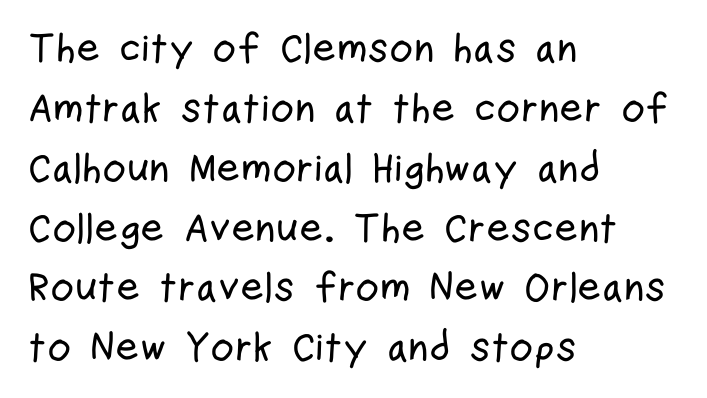
Q: Is the text italic (slanted)? A: No, it is upright.
Q: Is the typeface a serif or a sans-serif typeface? A: Sans-serif.
Q: Is the text underlined? A: No.
Q: How is the paragraph aligned? A: Left-aligned.
Q: Is the spacing between letters normal or unusually wide? A: Normal.
Q: Is the spacing between lines tight, normal or loose? A: Normal.
Q: Width (condensed, normal, or wide)? A: Condensed.
Q: Stroke contrast? A: Low.
Q: x-height? A: Medium.
Q: Monospaced? A: No.
